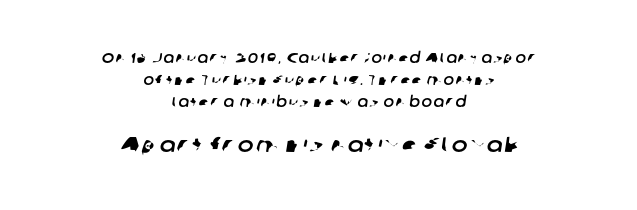
Every row of glyphs is offset so its center matches the block's center. The designer left line spacing at the default. Reading top to bottom, the characters get bigger at the block break. The baseline area is clear.
